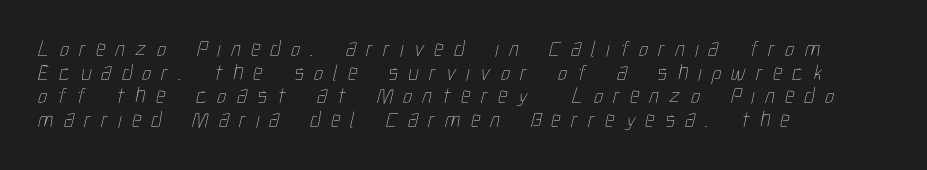
The passage shown is not bold in any degree. Every row of glyphs begins at an identical x-position on the left. The specimen omits any rule beneath the text block's lines. If you measured baseline to baseline, you'd find a short distance.
